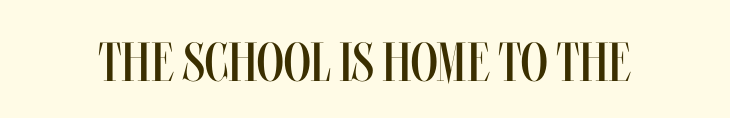
Q: Is the text bold? A: No.
Q: Is the text italic (slanted)? A: No, it is upright.
Q: Is the text underlined? A: No.
Q: Is the spacing between letters normal or unusually wide? A: Normal.
Q: Width (condensed, normal, or wide)? A: Condensed.
Q: Stroke contrast? A: Medium.
Q: x-height? A: Large.
Q: Monospaced? A: No.
